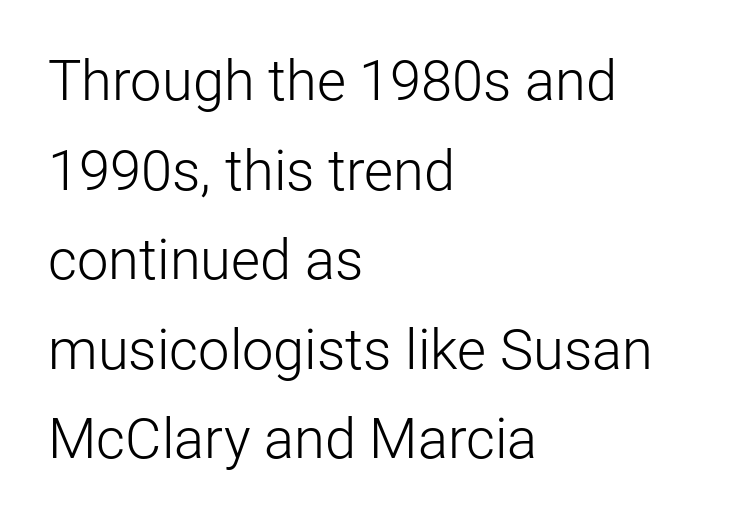
{"serif": "no", "italic": "no", "bold": "no", "weight": "light", "width": "normal", "stroke_contrast": "low", "x_height": "medium", "monospaced": "no", "underline": "no", "align": "left", "line_spacing": "normal", "line_spacing_ratio": 1.6, "letter_spacing": "normal", "letter_spacing_em": 0.0, "glyph_px": 56}
